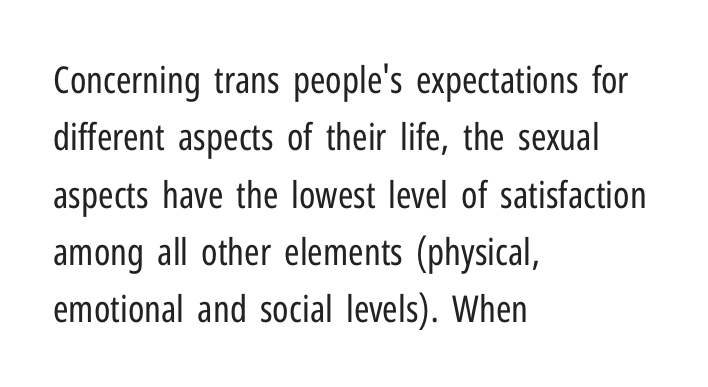
{"serif": "no", "italic": "no", "bold": "no", "weight": "regular", "width": "condensed", "stroke_contrast": "low", "x_height": "medium", "monospaced": "no", "underline": "no", "align": "left", "line_spacing": "normal", "line_spacing_ratio": 1.55, "letter_spacing": "normal", "letter_spacing_em": 0.0, "glyph_px": 37}
